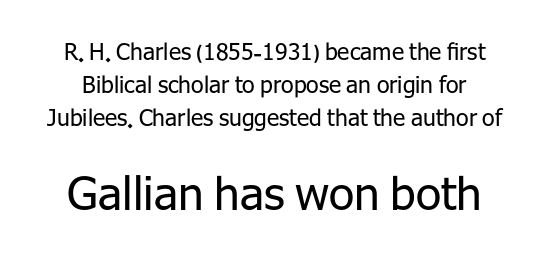
The image shows 46 px regular-weight sans-serif type, upright; set normal line spacing (1.43x), normal letter spacing, not underlined; the second (bottom) block is 2.0x larger; low stroke contrast and a medium x-height.
